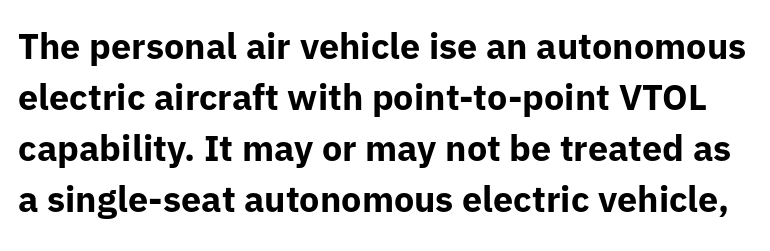
The image shows 36 px bold sans-serif type, upright; set normal line spacing (1.42x), normal letter spacing, not underlined; low stroke contrast and a medium x-height.
